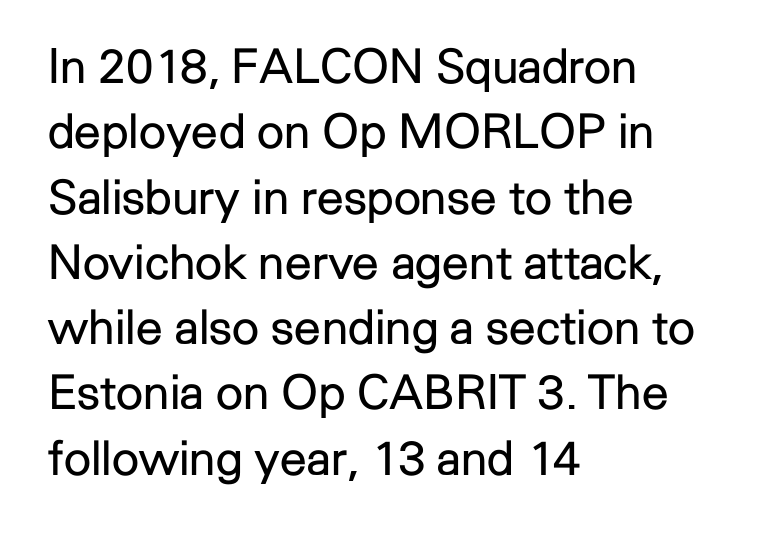
The image shows 48 px regular-weight sans-serif type, upright; set left-aligned, normal line spacing (1.36x), normal letter spacing, not underlined; low stroke contrast and a medium x-height.
